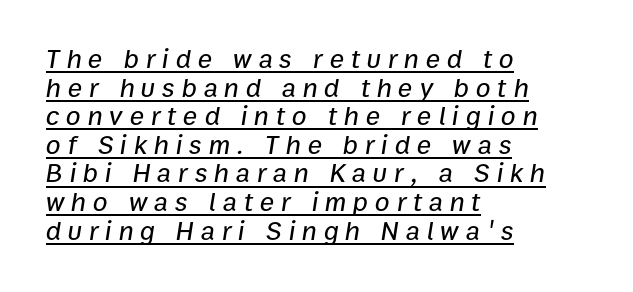
{"italic": "yes", "lean": "right", "slant_degrees": 9, "underline": "yes", "align": "left", "line_spacing": "tight", "line_spacing_ratio": 1.06, "letter_spacing": "wide", "letter_spacing_em": 0.25, "glyph_px": 27}
